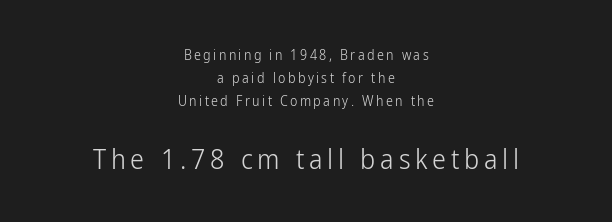
{"serif": "no", "italic": "no", "bold": "no", "weight": "light", "width": "condensed", "stroke_contrast": "low", "x_height": "medium", "monospaced": "no", "underline": "no", "align": "center", "line_spacing": "normal", "line_spacing_ratio": 1.66, "larger_block": "second", "size_ratio": 2.0, "glyph_px": 28}
